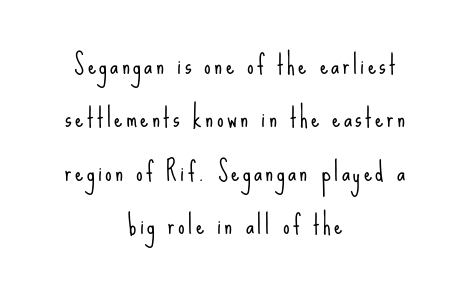
The image shows 26 px text type, upright; set centered, loose line spacing (2.05x), not underlined.
